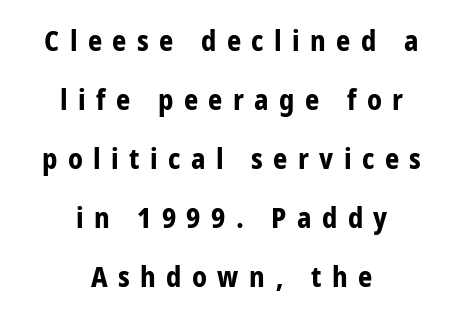
Q: Is the text bold? A: Yes.
Q: Is the text italic (slanted)? A: No, it is upright.
Q: Is the typeface a serif or a sans-serif typeface? A: Sans-serif.
Q: Is the text underlined? A: No.
Q: How is the paragraph aligned? A: Centered.
Q: Is the spacing between letters normal or unusually wide? A: Unusually wide.
Q: Is the spacing between lines tight, normal or loose? A: Loose.
Q: Width (condensed, normal, or wide)? A: Normal.
Q: Stroke contrast? A: Low.
Q: x-height? A: Medium.
Q: Monospaced? A: No.
